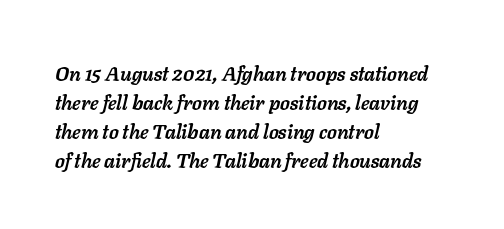
{"italic": "yes", "lean": "right", "slant_degrees": 11, "bold": "yes", "underline": "no", "align": "left", "line_spacing": "normal", "line_spacing_ratio": 1.45, "letter_spacing": "normal", "letter_spacing_em": 0.0, "glyph_px": 20}
